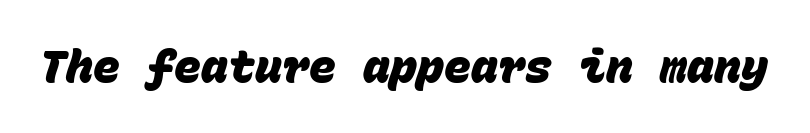
Every letter is thick-stroked: bold, no question. Font category for this specimen: sans-serif. Spacing verdict: monospaced, one width for all characters. The area under the type is left untouched. The horizontal fit of the characters is conventional and even.
